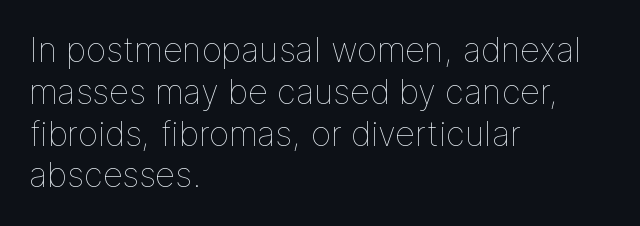
{"italic": "no", "bold": "no", "weight": "thin", "width": "normal", "stroke_contrast": "low", "x_height": "medium", "monospaced": "no", "underline": "no", "align": "left", "line_spacing_ratio": 1.23, "letter_spacing": "normal", "letter_spacing_em": 0.0, "glyph_px": 34}
